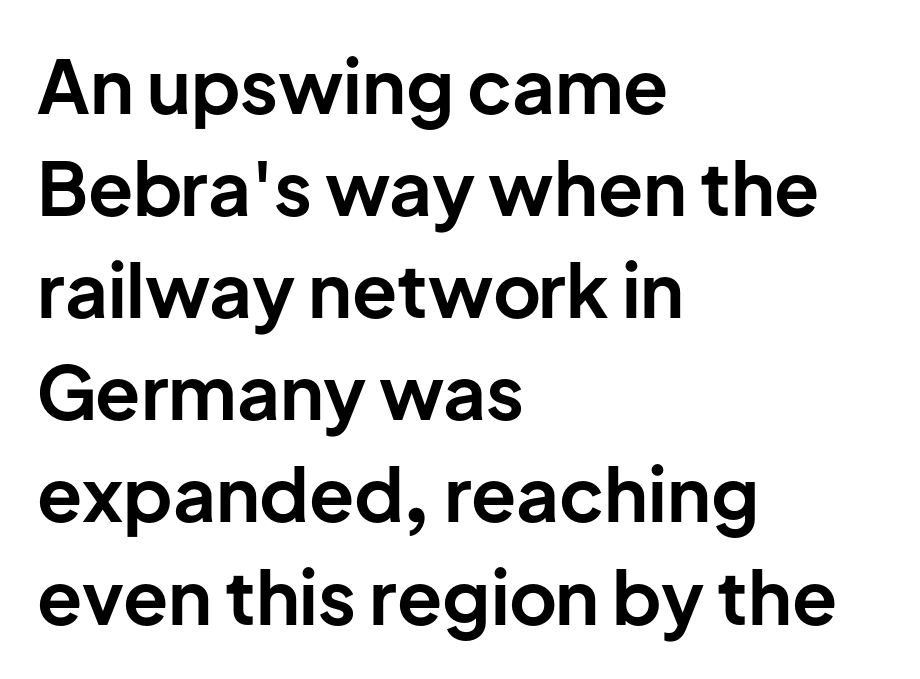
{"serif": "no", "italic": "no", "bold": "yes", "weight": "bold", "width": "normal", "stroke_contrast": "low", "x_height": "medium", "monospaced": "no", "underline": "no", "align": "left", "line_spacing": "normal", "line_spacing_ratio": 1.38, "letter_spacing": "normal", "letter_spacing_em": 0.0, "glyph_px": 74}
